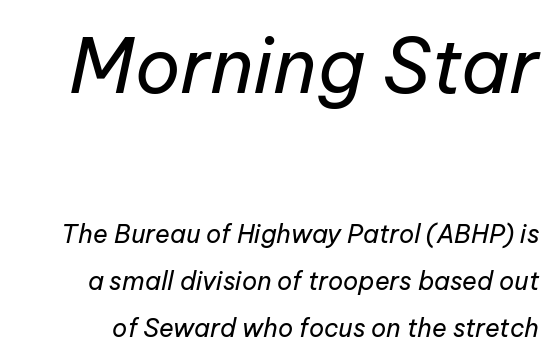
{"italic": "yes", "lean": "right", "slant_degrees": 12, "bold": "no", "weight": "regular", "width": "normal", "stroke_contrast": "low", "x_height": "medium", "monospaced": "no", "underline": "no", "line_spacing_ratio": 1.87, "letter_spacing": "normal", "letter_spacing_em": 0.0, "larger_block": "first", "size_ratio": 3.0, "glyph_px": 75}
